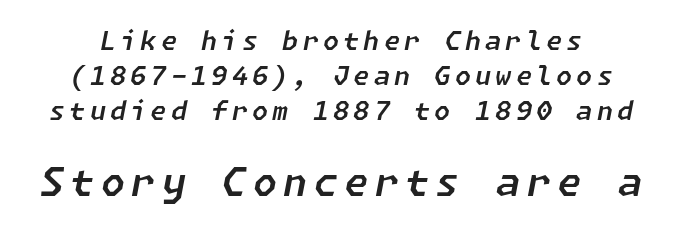
{"italic": "yes", "lean": "right", "slant_degrees": 11, "width": "normal", "stroke_contrast": "low", "x_height": "medium", "underline": "no", "line_spacing": "normal", "line_spacing_ratio": 1.34, "larger_block": "second", "size_ratio": 1.5, "glyph_px": 39}
